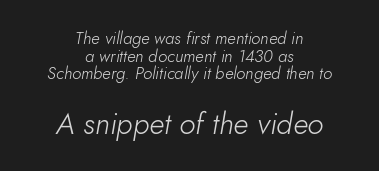
Varying glyph widths throughout — classic text-font behaviour. Observe the lean: these are italic letterforms. Nobody drew a line under any word here. The font is comparable to plain body text, perhaps lighter. Top chunk: small. Bottom chunk: large. These lines huddle together more closely than default settings would place them.
